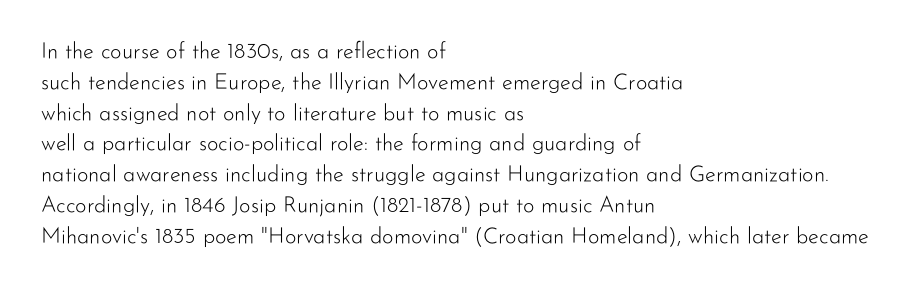
Q: Is the text bold? A: No.
Q: Is the text italic (slanted)? A: No, it is upright.
Q: Is the text underlined? A: No.
Q: How is the paragraph aligned? A: Left-aligned.
Q: Is the spacing between letters normal or unusually wide? A: Normal.
Q: Is the spacing between lines tight, normal or loose? A: Normal.
